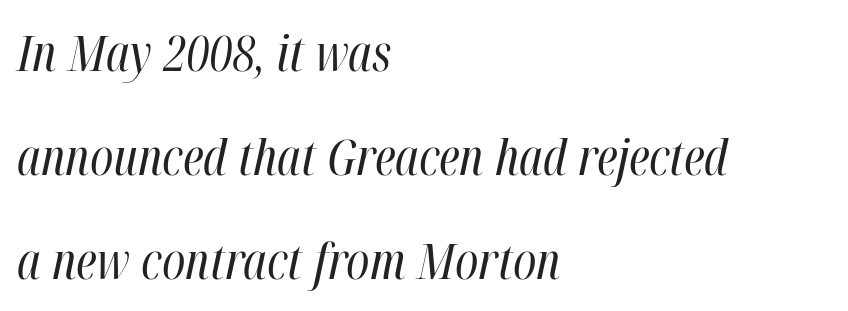
Think of a printed novel: that variable character pitch is what you see here. The letters are slanted; this is an italic face. The paragraph shown leans on its left margin. Honestly, the letter spacing is just normal — you wouldn't notice it. The line-height multiplier appears high, well above default. Quick note: underline off.
